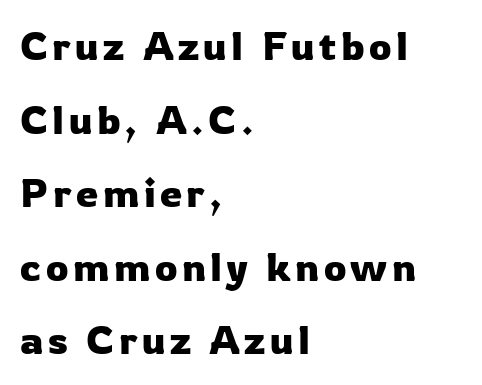
The rendering uses natural spacing where letterforms have individual widths. Honestly, there is no underline to notice here at all. When letters stand straight like this, we call the style roman or upright. The text was rendered using a sans face with plain stroke endings. Compared with a centered layout, this one pins lines to the left instead.
